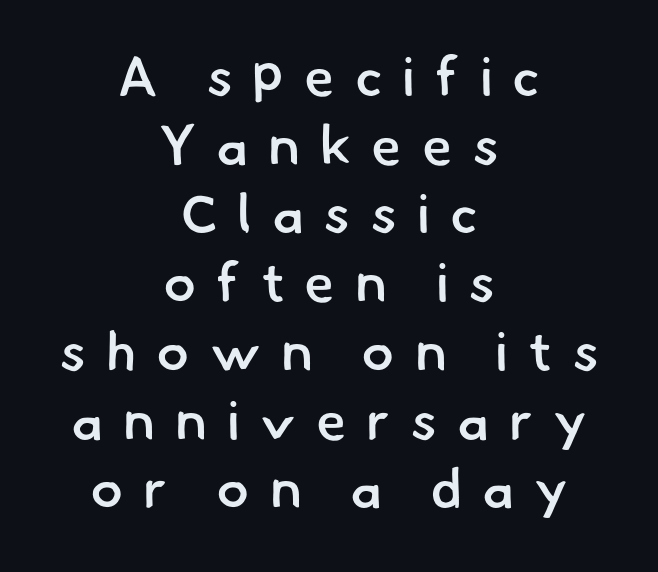
Display-style spreading of the glyphs; the letterfit is very open. What's the leading like? Ordinary, nothing unusual. Stroke thickness is moderately raised; the sample reads as semibold. Has an underline been added? It has not.
